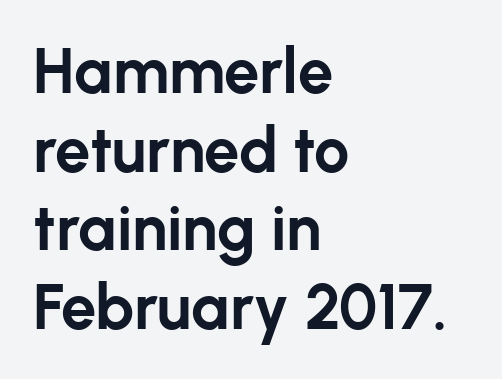
The image shows 63 px bold sans-serif type, upright; set left-aligned, normal line spacing (1.25x), normal letter spacing, not underlined; low stroke contrast and a medium x-height.
